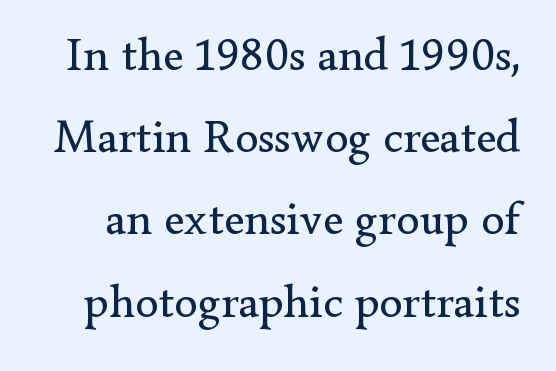
Q: Is the text bold? A: No.
Q: Is the text italic (slanted)? A: No, it is upright.
Q: Is the typeface a serif or a sans-serif typeface? A: Serif.
Q: Is the text underlined? A: No.
Q: Is the spacing between letters normal or unusually wide? A: Normal.
Q: Width (condensed, normal, or wide)? A: Normal.
Q: Stroke contrast? A: Low.
Q: x-height? A: Small.
Q: Monospaced? A: No.
